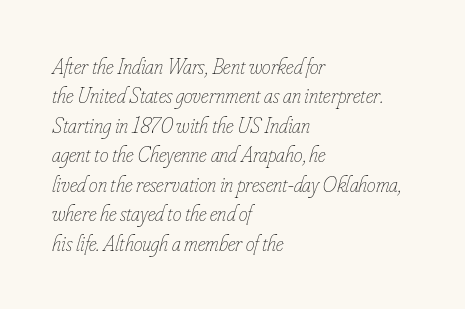
The image shows 22 px text type, italic (leaning right); set left-aligned, normal line spacing (1.34x), normal letter spacing, not underlined.
